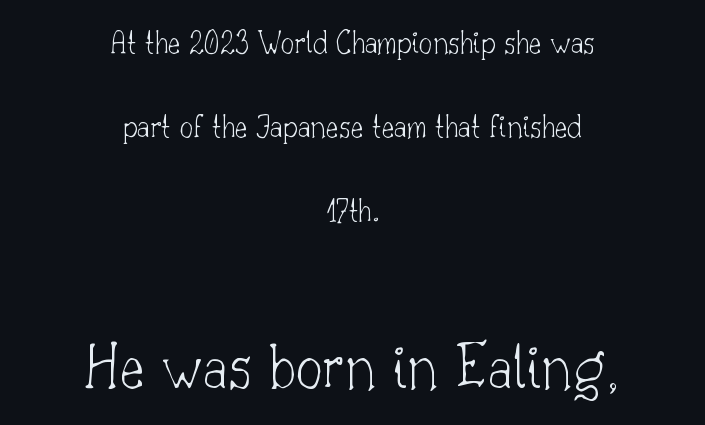
The image shows 67 px thin serif type, upright; set centered, loose line spacing (2.47x), normal letter spacing, not underlined; the second (bottom) block is 1.97x larger; low stroke contrast and a small x-height.
